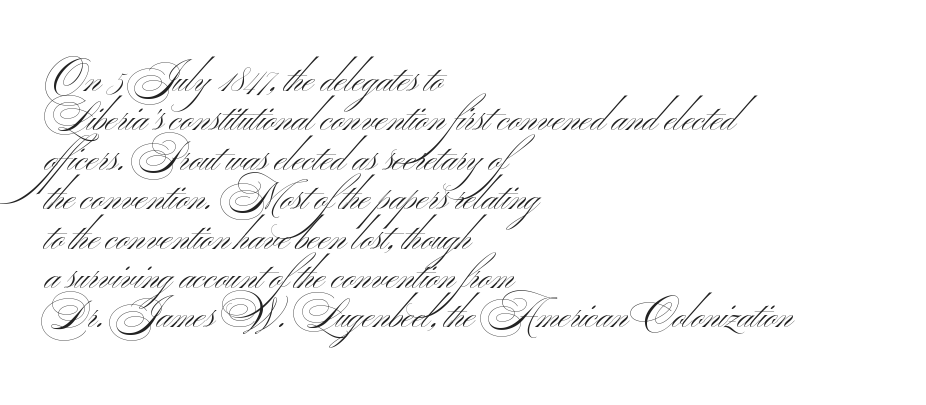
{"serif": "no", "bold": "no", "weight": "light", "width": "wide", "stroke_contrast": "medium", "x_height": "small", "monospaced": "no", "underline": "no", "align": "left", "line_spacing": "tight", "line_spacing_ratio": 1.01, "letter_spacing": "normal", "letter_spacing_em": 0.0, "glyph_px": 39}
